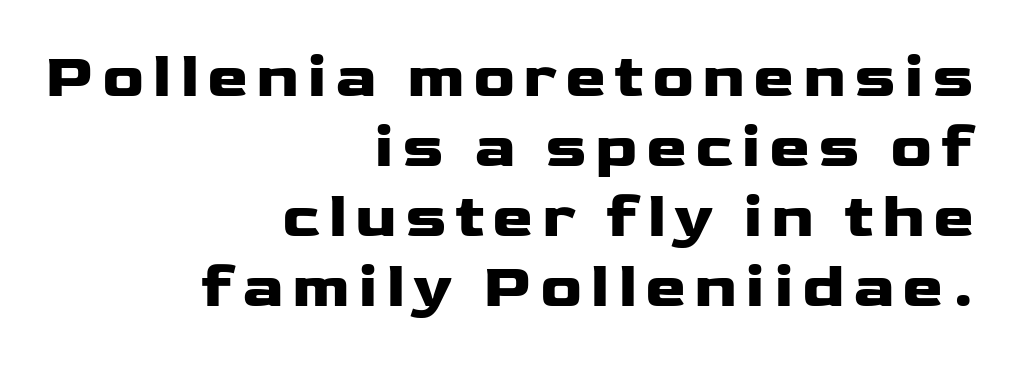
Q: Is the text bold? A: Yes.
Q: Is the text italic (slanted)? A: No, it is upright.
Q: Is the typeface a serif or a sans-serif typeface? A: Sans-serif.
Q: Is the text underlined? A: No.
Q: How is the paragraph aligned? A: Right-aligned.
Q: Is the spacing between lines tight, normal or loose? A: Tight.
Q: Width (condensed, normal, or wide)? A: Wide.
Q: Stroke contrast? A: Low.
Q: x-height? A: Medium.
Q: Monospaced? A: No.
